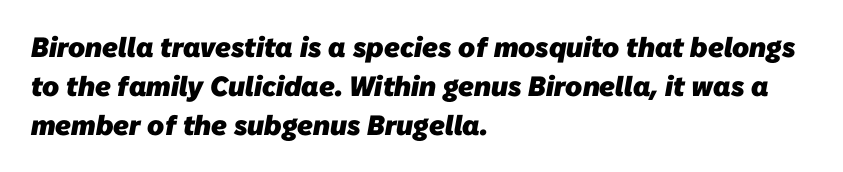
Q: Is the text bold? A: Yes.
Q: Is the typeface a serif or a sans-serif typeface? A: Sans-serif.
Q: Is the text underlined? A: No.
Q: How is the paragraph aligned? A: Left-aligned.
Q: Is the spacing between letters normal or unusually wide? A: Normal.
Q: Is the spacing between lines tight, normal or loose? A: Normal.
Q: Width (condensed, normal, or wide)? A: Normal.
Q: Stroke contrast? A: Low.
Q: x-height? A: Medium.
Q: Monospaced? A: No.
